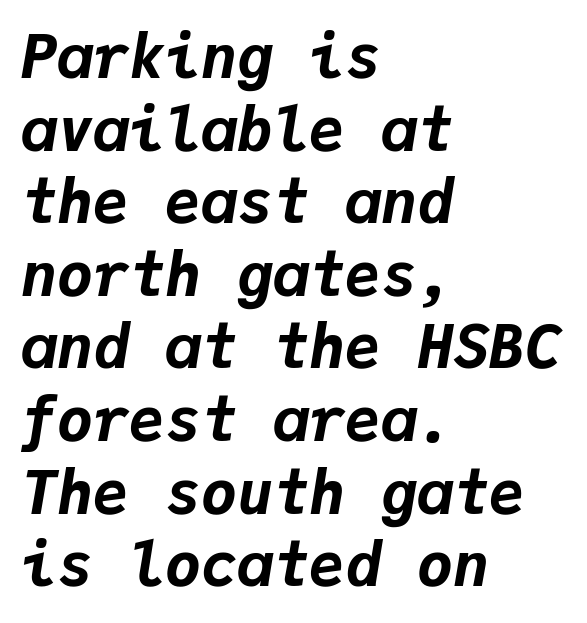
The foot of each line stays bare and open. Is the type bold? Yes — the strokes are clearly thick and heavy. The rendering uses typewriter-style spacing with identical character cells. Caption: multi-line text, flush left, ragged right.
